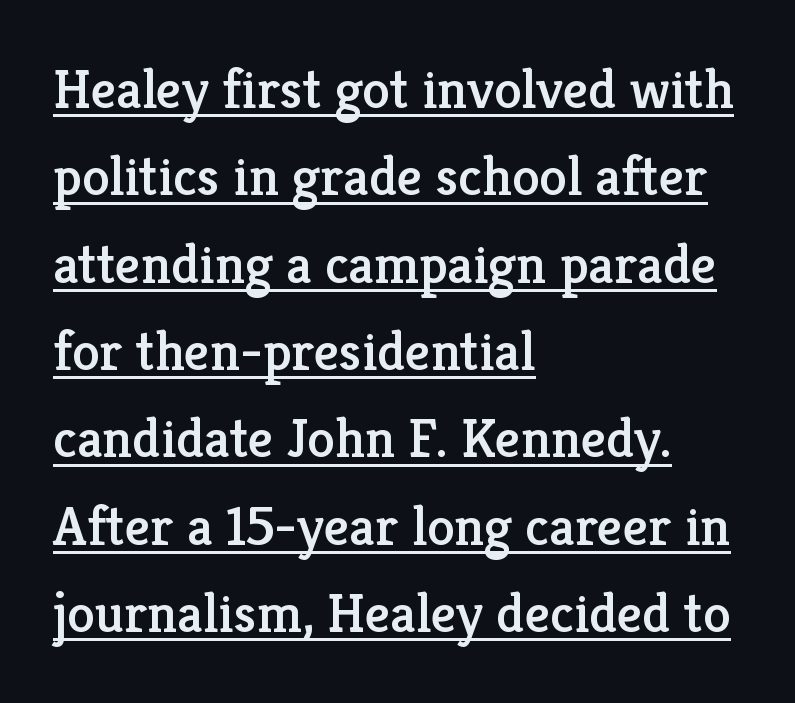
{"serif": "yes", "italic": "no", "width": "normal", "stroke_contrast": "low", "x_height": "medium", "monospaced": "no", "underline": "yes", "align": "left", "line_spacing": "normal", "line_spacing_ratio": 1.56, "letter_spacing": "normal", "letter_spacing_em": 0.0, "glyph_px": 56}
